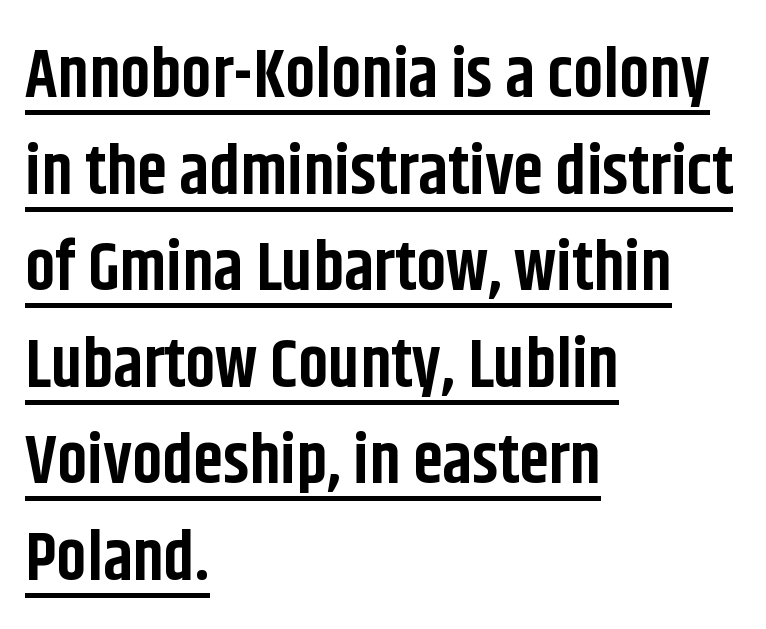
{"serif": "no", "italic": "no", "bold": "yes", "weight": "bold", "width": "condensed", "stroke_contrast": "low", "x_height": "large", "monospaced": "no", "underline": "yes", "align": "left", "line_spacing": "normal", "line_spacing_ratio": 1.42, "letter_spacing": "normal", "letter_spacing_em": 0.0, "glyph_px": 68}
